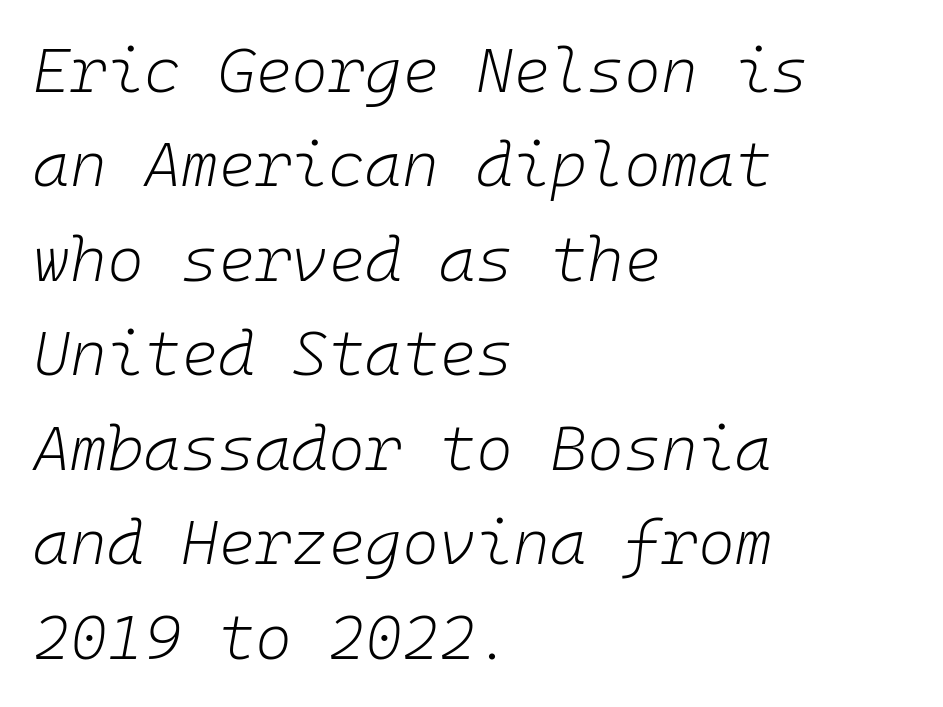
Q: Is the text bold? A: No.
Q: Is the text italic (slanted)? A: Yes, it leans right by about 10 degrees.
Q: Is the text underlined? A: No.
Q: How is the paragraph aligned? A: Left-aligned.
Q: Is the spacing between letters normal or unusually wide? A: Normal.
Q: Is the spacing between lines tight, normal or loose? A: Normal.
Q: Width (condensed, normal, or wide)? A: Normal.
Q: Stroke contrast? A: Low.
Q: x-height? A: Medium.
Q: Monospaced? A: Yes.
